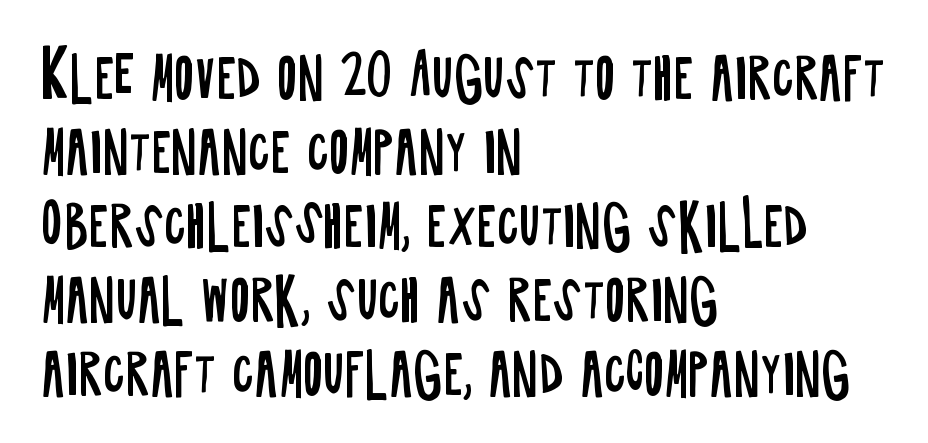
{"serif": "no", "italic": "no", "bold": "no", "weight": "regular", "width": "condensed", "stroke_contrast": "low", "x_height": "large", "monospaced": "no", "underline": "no", "align": "left", "line_spacing": "normal", "line_spacing_ratio": 1.37, "letter_spacing": "normal", "letter_spacing_em": 0.0, "glyph_px": 54}
